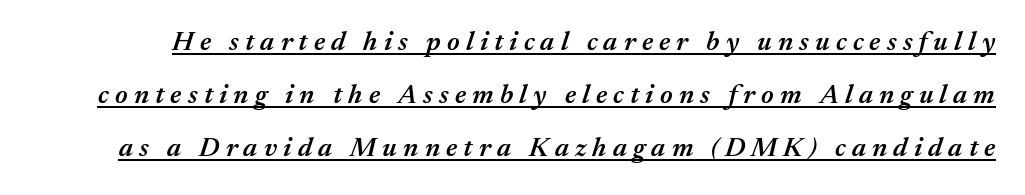
Q: Is the text bold? A: Semi-bold.
Q: Is the text italic (slanted)? A: Yes, it leans right by about 17 degrees.
Q: Is the text underlined? A: Yes.
Q: Is the spacing between letters normal or unusually wide? A: Unusually wide.
Q: Is the spacing between lines tight, normal or loose? A: Loose.
